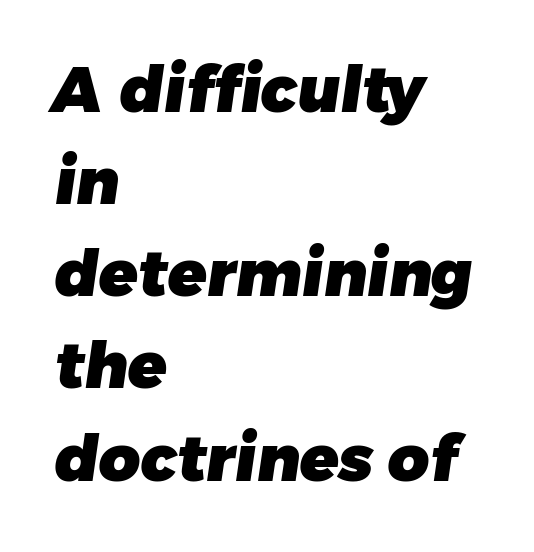
The image shows 64 px heavy sans-serif type; set left-aligned, normal line spacing (1.44x), normal letter spacing, not underlined; low stroke contrast and a medium x-height.
